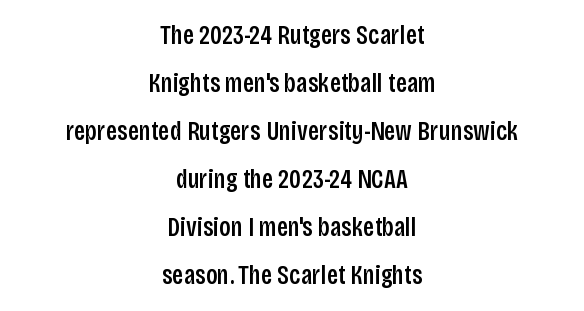
The strip under each line holds only bare page. There is no visible air inserted between adjacent glyphs. Designer's note — italics off, roman on. Is the block centered? Yes — each line is placed symmetrically about the middle.
